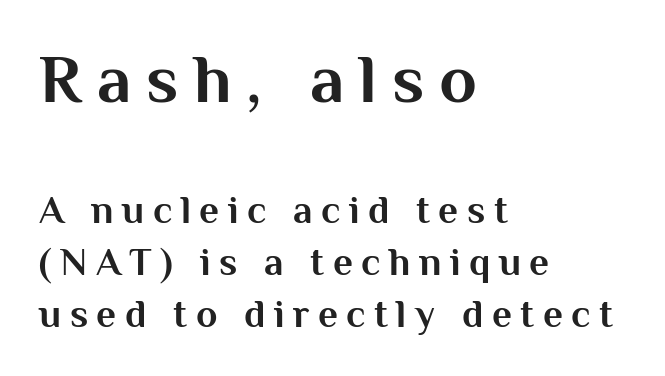
The image shows 69 px bold sans-serif type, upright; set left-aligned, normal line spacing (1.34x), unusually wide letter spacing (+0.22 em), not underlined; the first (top) block is 1.77x larger; medium stroke contrast and a medium x-height.
